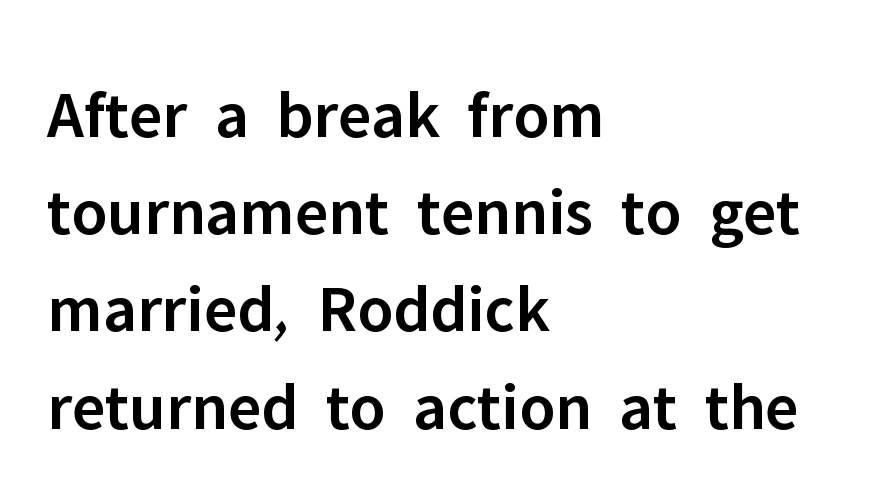
{"serif": "no", "italic": "no", "bold": "semi", "weight": "semibold", "width": "normal", "stroke_contrast": "low", "x_height": "medium", "monospaced": "no", "underline": "no", "align": "left", "line_spacing": "normal", "line_spacing_ratio": 1.43, "letter_spacing": "normal", "letter_spacing_em": 0.0, "glyph_px": 68}
